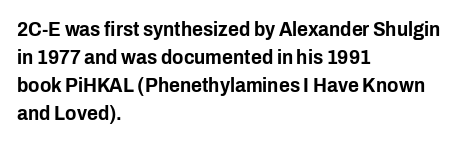
Teacher's note: observe the even left margin — that is flush-left alignment. No italicization has been applied; the sample stays upright. Clear beneath every line of the passage. Honestly, the letter spacing is just normal — you wouldn't notice it. A typesetter would call this leading conventional body-copy spacing.
